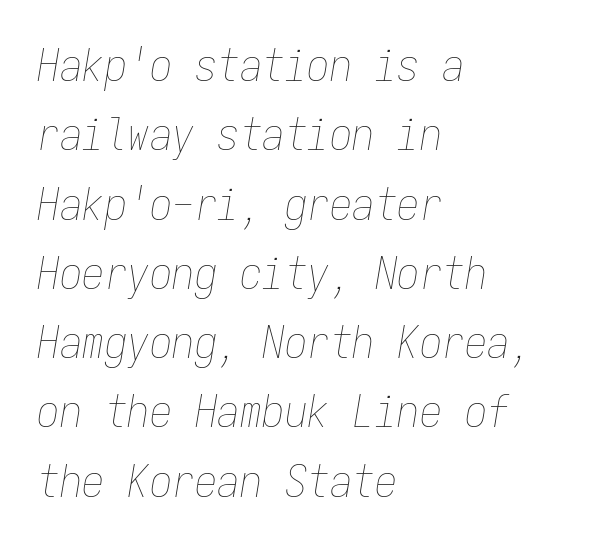
{"italic": "yes", "lean": "right", "slant_degrees": 9, "bold": "no", "weight": "thin", "width": "condensed", "stroke_contrast": "low", "x_height": "medium", "monospaced": "yes", "underline": "no", "align": "left", "line_spacing": "normal", "line_spacing_ratio": 1.54, "letter_spacing": "normal", "letter_spacing_em": 0.0, "glyph_px": 45}
